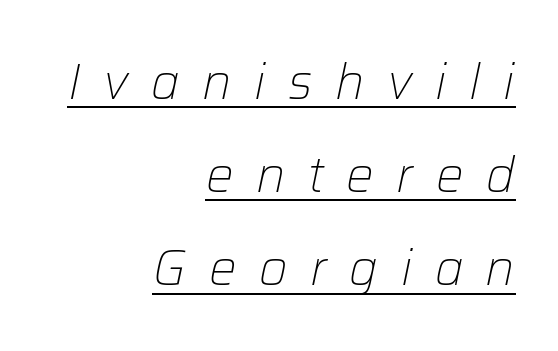
Students, observe: this is what heavily led, spacious text looks like. Bold? No — there's no thickening of the strokes. Notice how the passage keeps a crisp vertical edge on the right only. Substantial extra tracking has been applied to these lines. The glyphs look as if they've been sheared to an angle.
